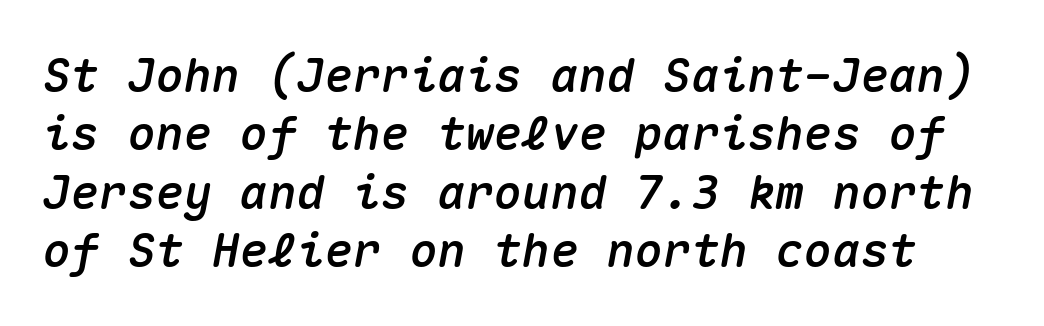
It's the slanting kind of type. A typesetter would call this monospace, since all characters share one set width. Standard letterfit; no display-style spreading of the glyphs. The string is rendered with underlining switched off.
